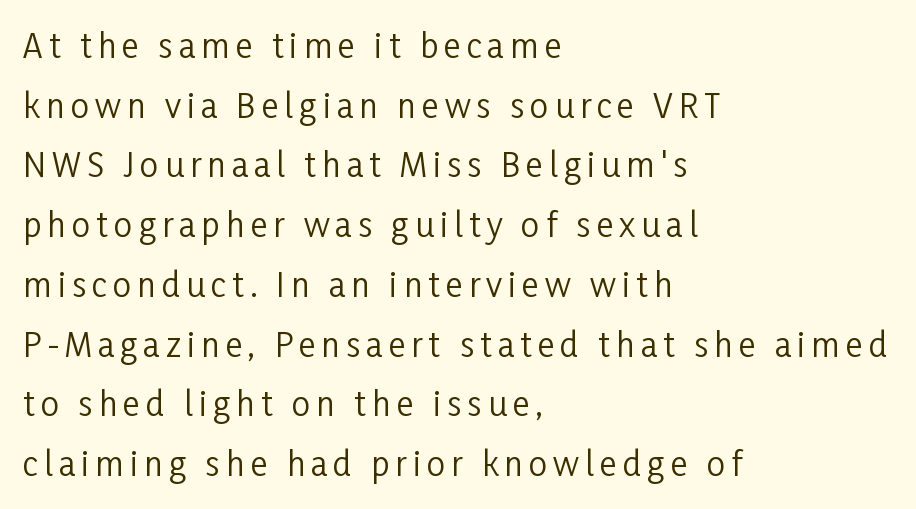
Spacing verdict: proportional, widths tailored to each character. Unlike a traditional serif, this face leaves its strokes unadorned. The lettering stays uniformly vertical, giving the passage a roman look. The font sits on the lighter half of the weight spectrum, regular included. Line starts are locked; line ends wander. Unmarked baselines from the first word to the last.
